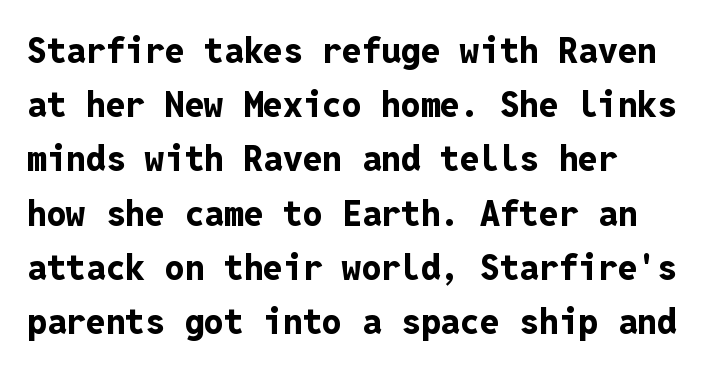
{"serif": "no", "italic": "no", "bold": "yes", "weight": "bold", "width": "normal", "stroke_contrast": "low", "x_height": "medium", "monospaced": "yes", "underline": "no", "align": "left", "line_spacing": "normal", "line_spacing_ratio": 1.55, "letter_spacing": "normal", "letter_spacing_em": 0.0, "glyph_px": 35}
